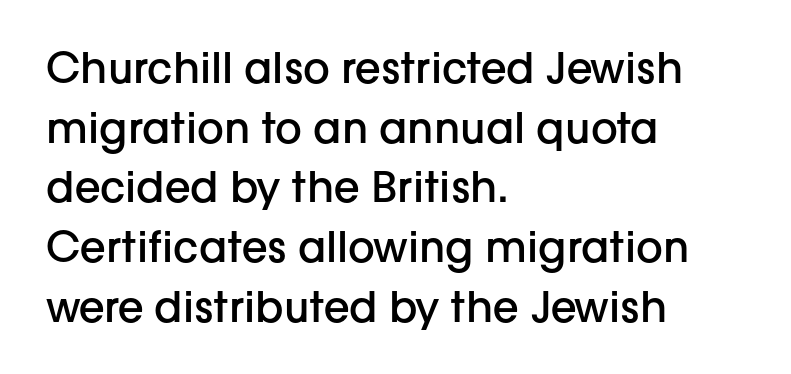
The image shows 42 px semibold sans-serif type, upright; set left-aligned, normal line spacing (1.42x), normal letter spacing, not underlined; low stroke contrast and a medium x-height.
